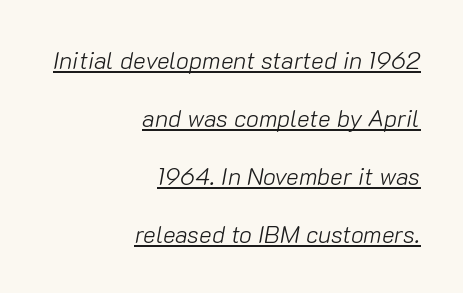
The weight would be labelled regular, book, light, or lighter still. Horizontally, the lines are justified to the trailing edge only. These characters rest on top of a visible drawn line. Leading: increased. The text carries the slant typical of an italic or oblique font.
